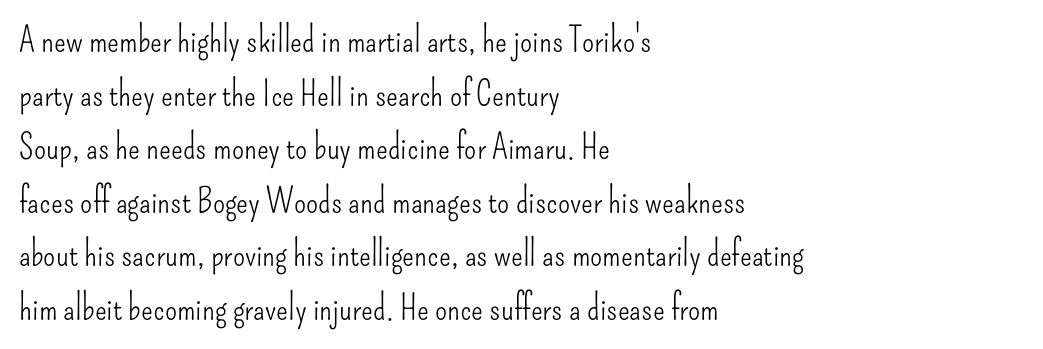
Looks like regular typesetting: each glyph gets only the width it needs. The gap between lines stays unmarked. Honestly, the letter spacing is just normal — you wouldn't notice it. A typesetter would label this face a sans. The characters are drawn with everyday or finer stroke widths. A typesetter would call this leading conventional body-copy spacing.
